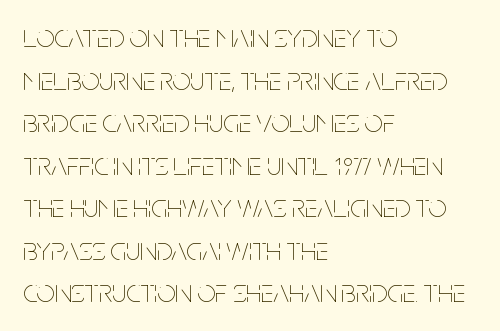
{"italic": "no", "bold": "no", "weight": "thin", "width": "condensed", "stroke_contrast": "low", "x_height": "large", "monospaced": "no", "underline": "no", "align": "left", "line_spacing": "normal", "line_spacing_ratio": 1.33, "letter_spacing": "normal", "letter_spacing_em": 0.0, "glyph_px": 32}
